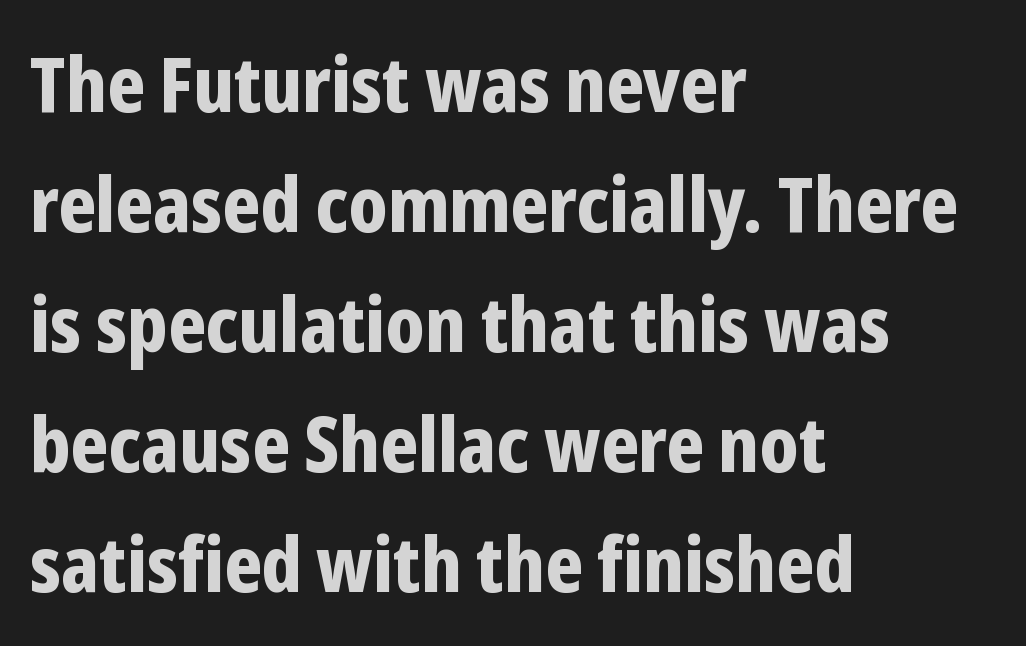
{"serif": "no", "italic": "no", "bold": "yes", "weight": "bold", "width": "condensed", "stroke_contrast": "low", "x_height": "medium", "monospaced": "no", "underline": "no", "align": "left", "line_spacing": "normal", "line_spacing_ratio": 1.58, "letter_spacing": "normal", "letter_spacing_em": 0.0, "glyph_px": 76}
